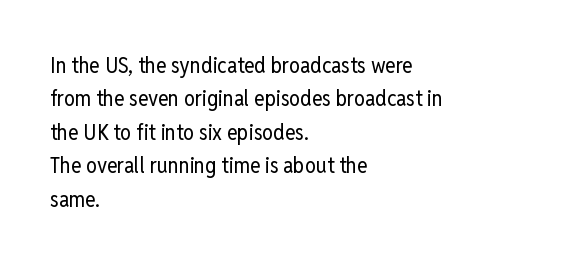
{"italic": "no", "bold": "no", "underline": "no", "align": "left", "line_spacing": "normal", "line_spacing_ratio": 1.52, "letter_spacing": "normal", "letter_spacing_em": 0.0, "glyph_px": 22}
